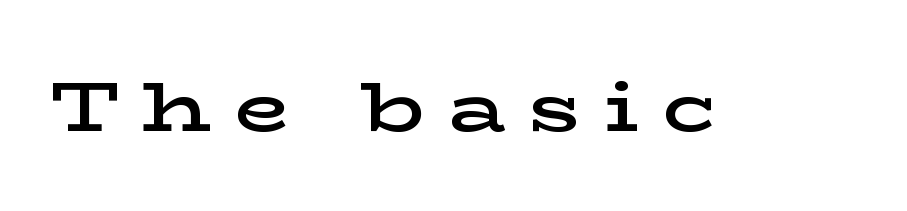
This is serif lettering, the kind often seen in printed books. Inter-character spacing is expanded well beyond the font's built-in metrics. Type without underlining. No italicization has been applied; the sample stays upright. Is this a fixed-width face? No — the glyphs have proportional, varying widths. Each glyph is drawn with semibold strokes, heavier than normal yet not fully bold.
